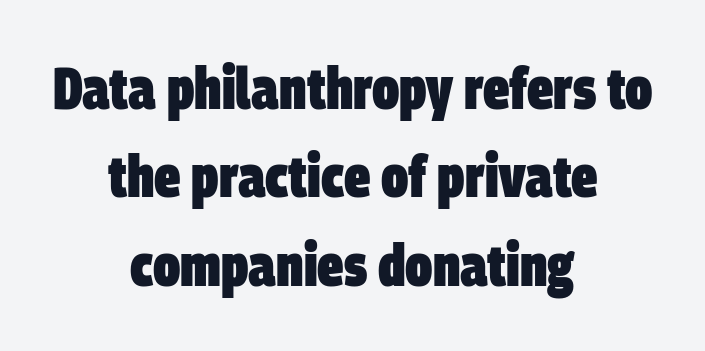
The designer left line spacing at the default. The typesetter chose a symmetrical, centered arrangement here. You could call the tracking neutral — neither tight nor loose. Caption: bold face, heavy strokes. Note the varied advance widths — an 'i' is clearly narrower than an 'm'. Plain, unruled lines of type.
